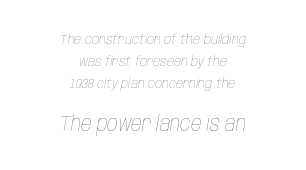
The image shows 21 px text type, italic (leaning right); set centered, normal line spacing (1.56x), normal letter spacing, not underlined; the second (bottom) block is 1.5x larger.
